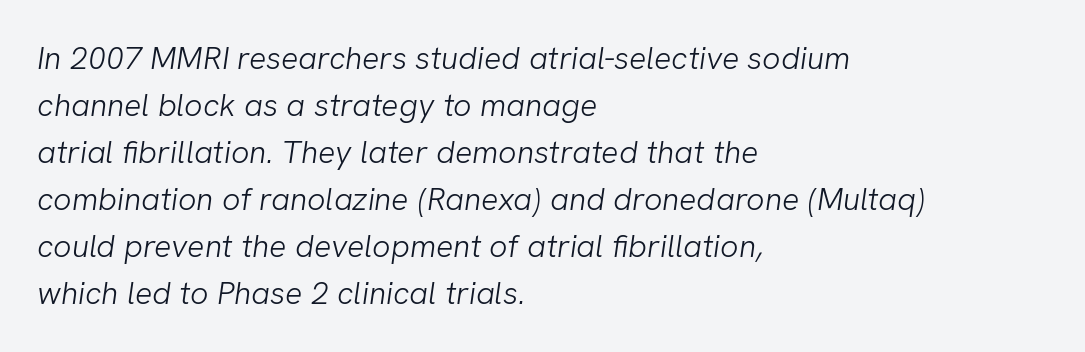
{"serif": "no", "bold": "no", "weight": "light", "width": "normal", "stroke_contrast": "low", "x_height": "medium", "monospaced": "no", "underline": "no", "align": "left", "line_spacing": "normal", "line_spacing_ratio": 1.47, "letter_spacing": "normal", "letter_spacing_em": 0.0, "glyph_px": 32}
